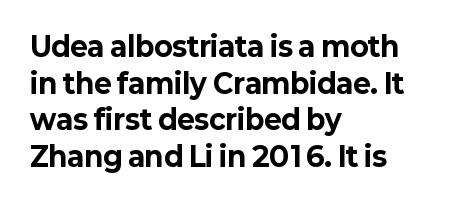
Casual observation: everything's shoved over to the left. Look at the tracking — it's just the regular setting, nothing added. The rendering uses a moderate line-height, typical for paragraphs. Decoration check: the copy has no underline. The face used here has the dense, thick strokes of a bold. The typography opts for an upright posture over an oblique one.
